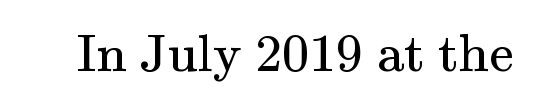
The image shows 54 px regular-weight serif type, upright; set normal letter spacing, not underlined; medium stroke contrast and a small x-height.
